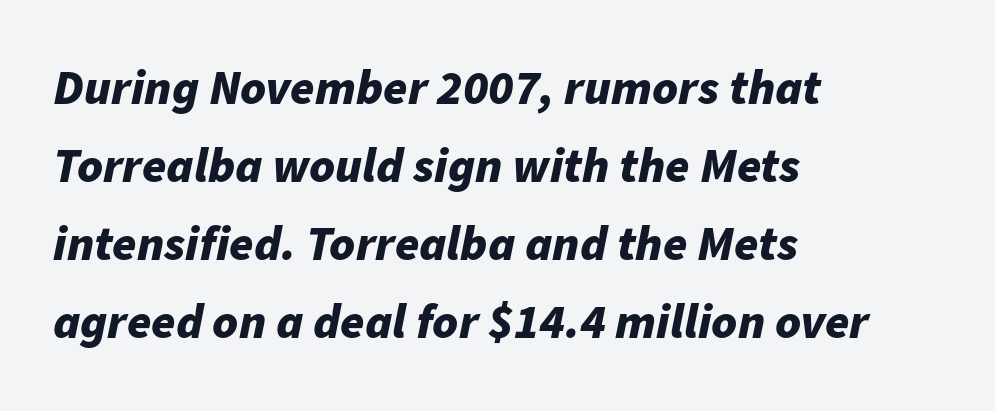
Q: Is the text bold? A: Yes.
Q: Is the text italic (slanted)? A: Yes, it leans right by about 11 degrees.
Q: Is the text underlined? A: No.
Q: How is the paragraph aligned? A: Left-aligned.
Q: Is the spacing between letters normal or unusually wide? A: Normal.
Q: Is the spacing between lines tight, normal or loose? A: Normal.
Q: Width (condensed, normal, or wide)? A: Normal.
Q: Stroke contrast? A: Low.
Q: x-height? A: Medium.
Q: Monospaced? A: No.
